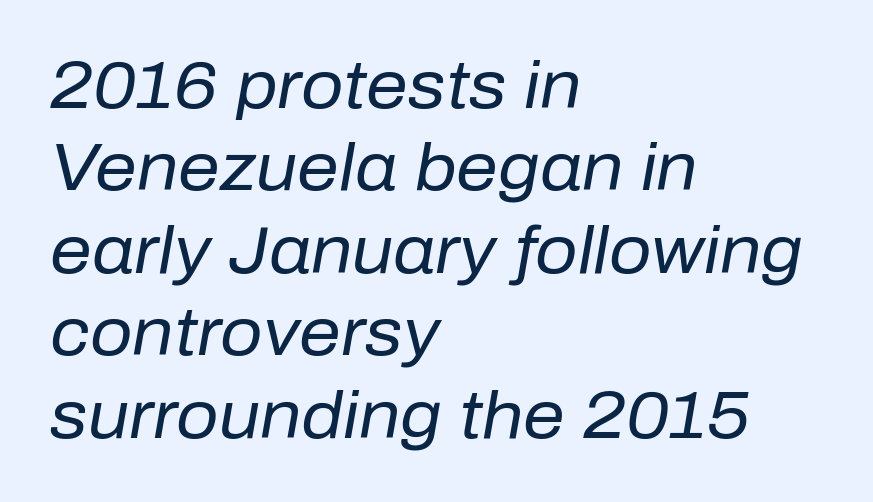
Proportional: the letters do not fall into vertical columns. Which margin do the lines hug? The left one — the right edge is uneven. The line texture is even and compact thanks to regular tracking. The text carries the slant typical of an italic or oblique font. Descender tails drop into unmarked territory. Stem width sits at or under what a default text font uses.
